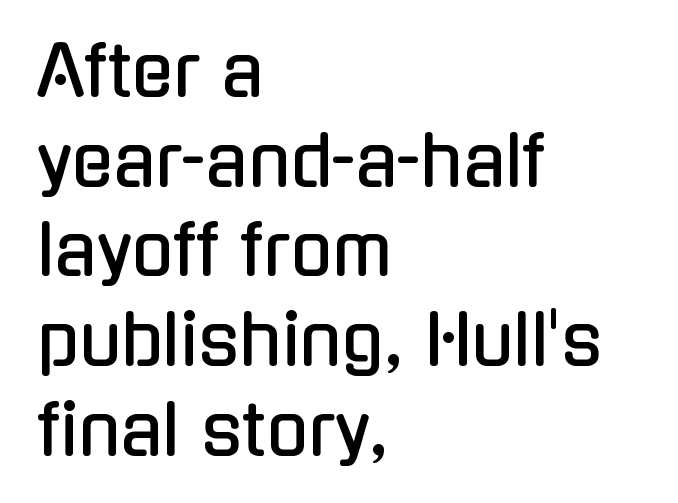
Q: Is the text italic (slanted)? A: No, it is upright.
Q: Is the typeface a serif or a sans-serif typeface? A: Sans-serif.
Q: Is the text underlined? A: No.
Q: How is the paragraph aligned? A: Left-aligned.
Q: Is the spacing between letters normal or unusually wide? A: Normal.
Q: Is the spacing between lines tight, normal or loose? A: Normal.
Q: Width (condensed, normal, or wide)? A: Condensed.
Q: Stroke contrast? A: Low.
Q: x-height? A: Medium.
Q: Monospaced? A: No.
